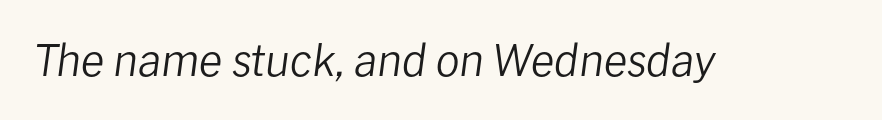
{"italic": "yes", "lean": "right", "slant_degrees": 8, "bold": "no", "weight": "regular", "width": "normal", "stroke_contrast": "low", "x_height": "medium", "monospaced": "no", "underline": "no", "letter_spacing": "normal", "letter_spacing_em": 0.0, "glyph_px": 43}
